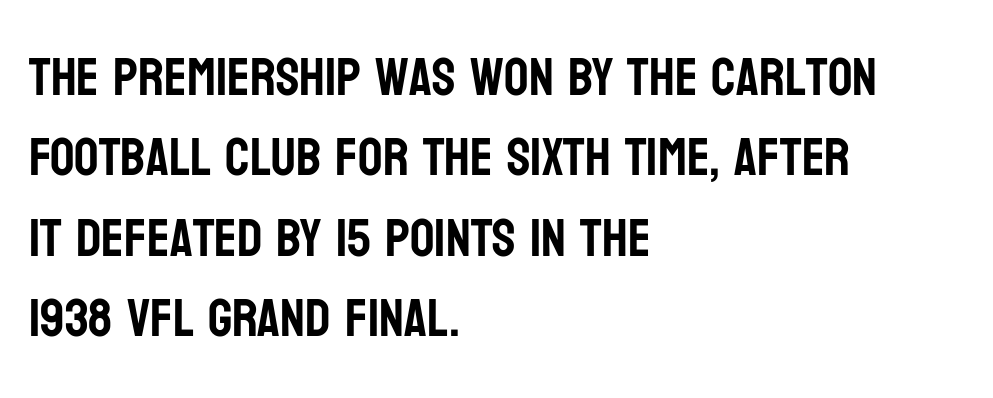
Q: Is the text italic (slanted)? A: No, it is upright.
Q: Is the typeface a serif or a sans-serif typeface? A: Sans-serif.
Q: Is the text underlined? A: No.
Q: How is the paragraph aligned? A: Left-aligned.
Q: Is the spacing between letters normal or unusually wide? A: Normal.
Q: Is the spacing between lines tight, normal or loose? A: Normal.
Q: Width (condensed, normal, or wide)? A: Condensed.
Q: Stroke contrast? A: Low.
Q: x-height? A: Large.
Q: Monospaced? A: No.
